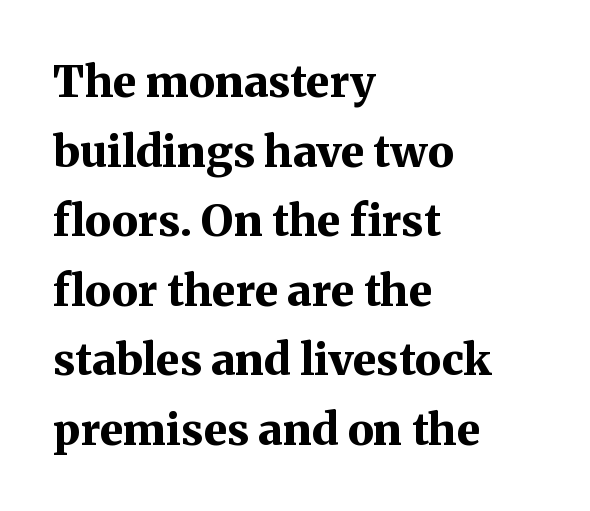
The image shows 44 px bold serif type, upright; set left-aligned, normal line spacing (1.58x), normal letter spacing, not underlined; medium stroke contrast and a medium x-height.
